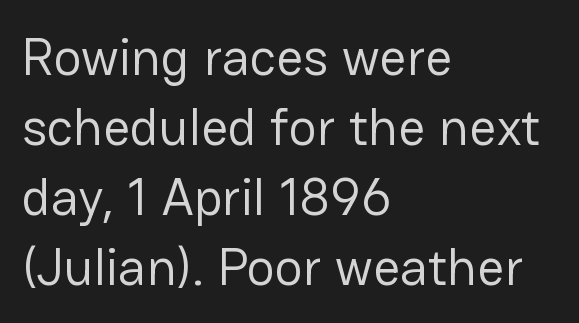
Q: Is the text bold? A: No.
Q: Is the text italic (slanted)? A: No, it is upright.
Q: Is the typeface a serif or a sans-serif typeface? A: Sans-serif.
Q: Is the text underlined? A: No.
Q: How is the paragraph aligned? A: Left-aligned.
Q: Is the spacing between letters normal or unusually wide? A: Normal.
Q: Is the spacing between lines tight, normal or loose? A: Normal.
Q: Width (condensed, normal, or wide)? A: Normal.
Q: Stroke contrast? A: Low.
Q: x-height? A: Medium.
Q: Monospaced? A: No.
